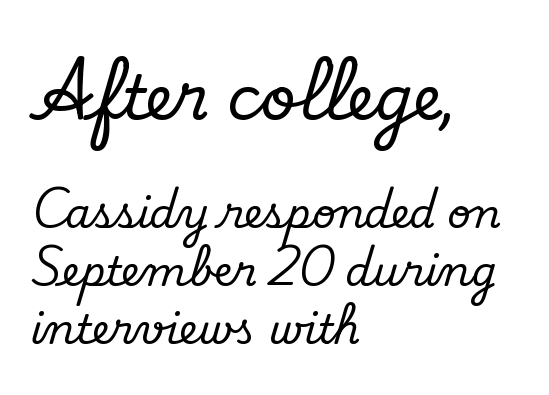
{"serif": "yes", "width": "normal", "stroke_contrast": "low", "x_height": "small", "monospaced": "no", "underline": "no", "align": "left", "line_spacing": "normal", "line_spacing_ratio": 1.42, "letter_spacing": "normal", "letter_spacing_em": 0.0, "larger_block": "first", "size_ratio": 1.51, "glyph_px": 62}
